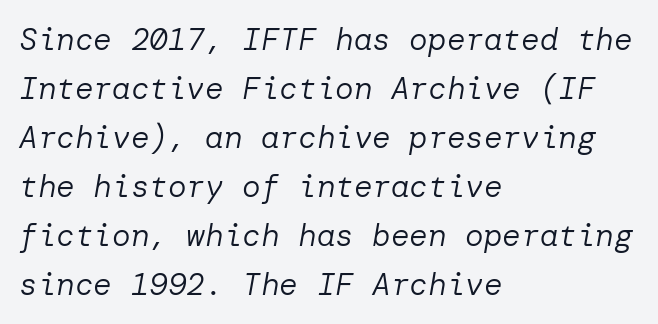
Q: Is the text bold? A: No.
Q: Is the text italic (slanted)? A: Yes, it leans right by about 10 degrees.
Q: Is the text underlined? A: No.
Q: How is the paragraph aligned? A: Left-aligned.
Q: Is the spacing between letters normal or unusually wide? A: Normal.
Q: Is the spacing between lines tight, normal or loose? A: Normal.
Q: Width (condensed, normal, or wide)? A: Normal.
Q: Stroke contrast? A: Low.
Q: x-height? A: Medium.
